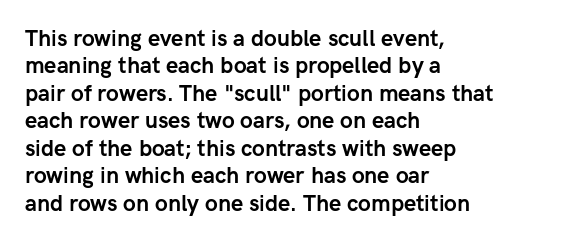
{"italic": "no", "bold": "yes", "underline": "no", "align": "left", "line_spacing": "normal", "line_spacing_ratio": 1.25, "letter_spacing": "normal", "letter_spacing_em": 0.0, "glyph_px": 22}
